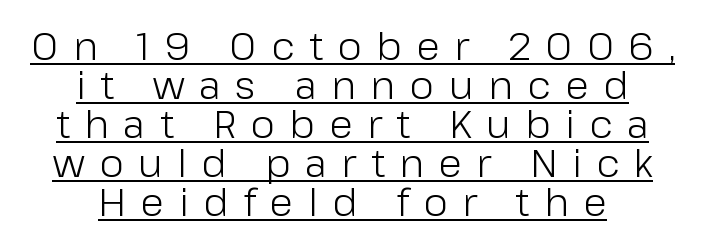
Q: Is the text bold? A: No.
Q: Is the text italic (slanted)? A: No, it is upright.
Q: Is the typeface a serif or a sans-serif typeface? A: Sans-serif.
Q: Is the text underlined? A: Yes.
Q: How is the paragraph aligned? A: Centered.
Q: Is the spacing between letters normal or unusually wide? A: Unusually wide.
Q: Is the spacing between lines tight, normal or loose? A: Tight.
Q: Width (condensed, normal, or wide)? A: Normal.
Q: Stroke contrast? A: Low.
Q: x-height? A: Medium.
Q: Monospaced? A: No.
